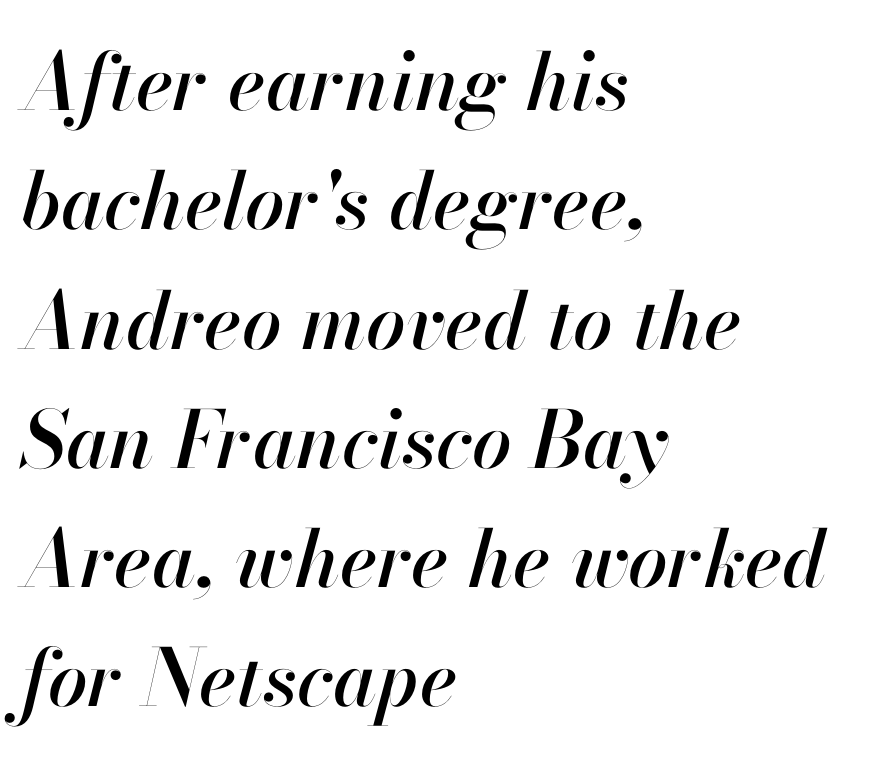
Q: Is the text italic (slanted)? A: Yes, it leans right by about 13 degrees.
Q: Is the text underlined? A: No.
Q: How is the paragraph aligned? A: Left-aligned.
Q: Is the spacing between letters normal or unusually wide? A: Normal.
Q: Is the spacing between lines tight, normal or loose? A: Normal.
Q: Width (condensed, normal, or wide)? A: Normal.
Q: Stroke contrast? A: High.
Q: x-height? A: Small.
Q: Monospaced? A: No.
